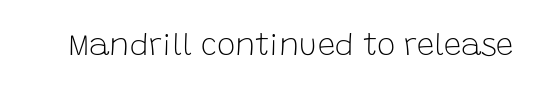
The letters carry no serifs — their stems end cleanly without finishing strokes. The strip under each line holds only bare page. What stands out about the letter spacing? Nothing — it is the standard amount. Spacing verdict: proportional, widths tailored to each character. Stroke thickness stays within the range of a standard reading face or lighter. A roman cut, with each character standing at attention.
